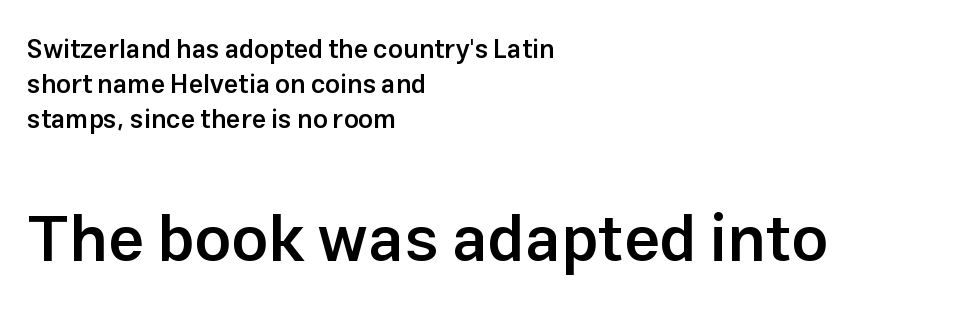
{"serif": "no", "italic": "no", "bold": "semi", "weight": "semibold", "width": "normal", "stroke_contrast": "low", "x_height": "medium", "monospaced": "no", "underline": "no", "align": "left", "line_spacing": "normal", "line_spacing_ratio": 1.35, "letter_spacing": "normal", "letter_spacing_em": 0.0, "larger_block": "second", "size_ratio": 2.5, "glyph_px": 65}
